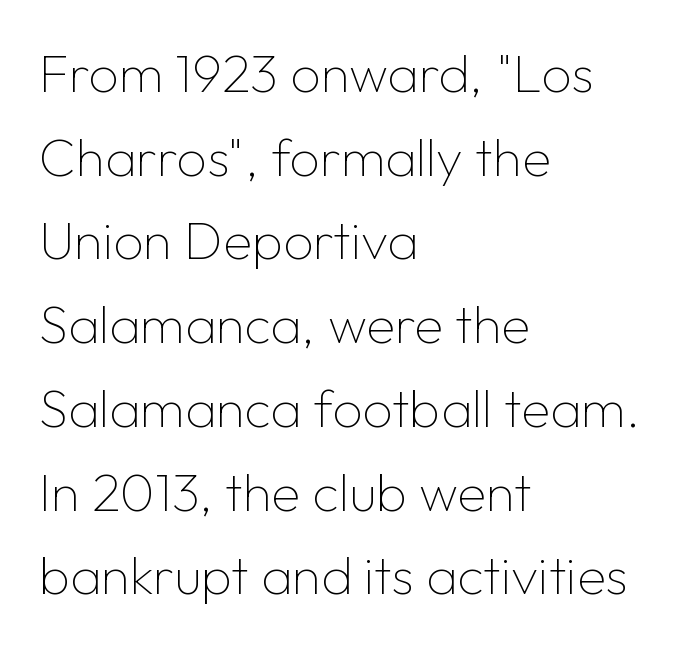
The image shows 53 px thin sans-serif type, upright; set left-aligned, normal line spacing (1.58x), normal letter spacing, not underlined; low stroke contrast and a medium x-height.
